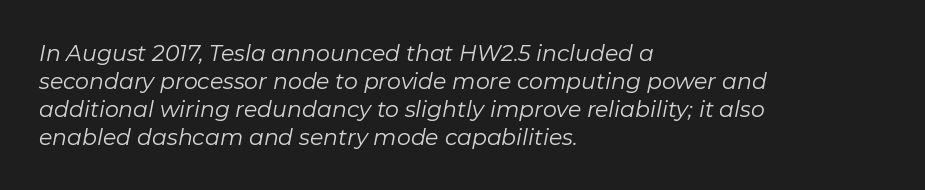
The image shows 22 px text type, italic (leaning right); set left-aligned, normal line spacing (1.27x), normal letter spacing, not underlined.
